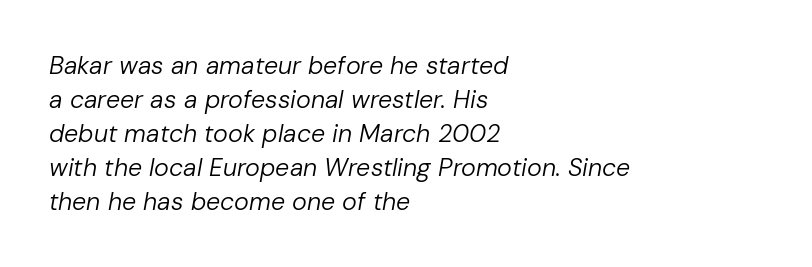
The image shows 25 px text type, italic (leaning right); set left-aligned, normal line spacing (1.36x), normal letter spacing, not underlined.
